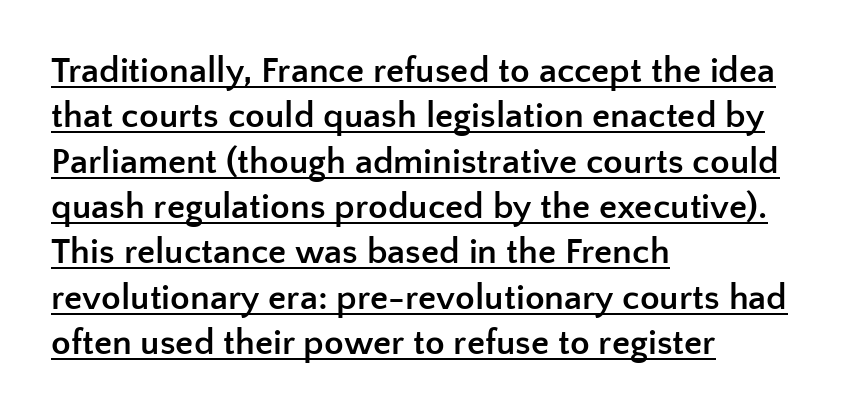
{"serif": "no", "italic": "no", "bold": "yes", "weight": "semibold", "width": "normal", "stroke_contrast": "low", "x_height": "medium", "monospaced": "no", "underline": "yes", "align": "left", "line_spacing": "normal", "line_spacing_ratio": 1.26, "letter_spacing": "normal", "letter_spacing_em": 0.0, "glyph_px": 36}
